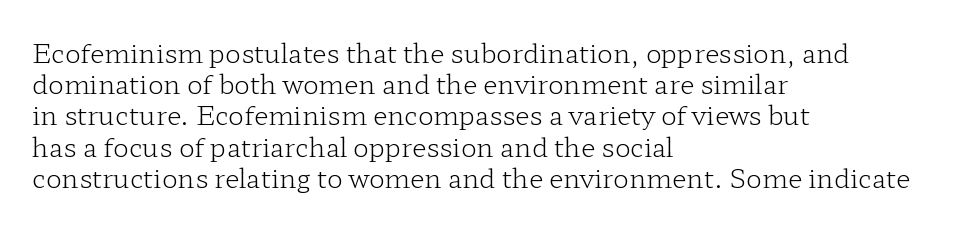
The image shows 26 px text type, upright; set left-aligned, line spacing 1.2x, normal letter spacing, not underlined.
